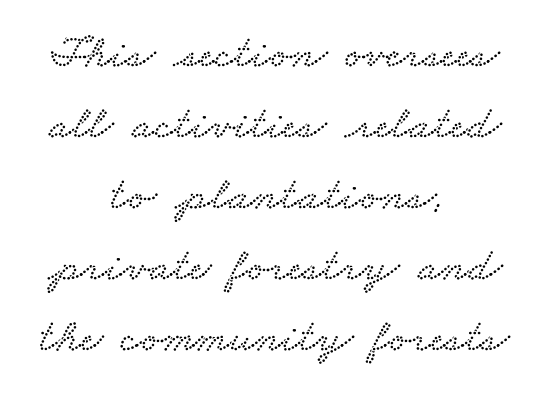
{"serif": "yes", "width": "wide", "stroke_contrast": "low", "x_height": "small", "monospaced": "no", "underline": "no", "align": "center", "line_spacing": "normal", "line_spacing_ratio": 1.51, "letter_spacing": "normal", "letter_spacing_em": 0.0, "glyph_px": 47}
